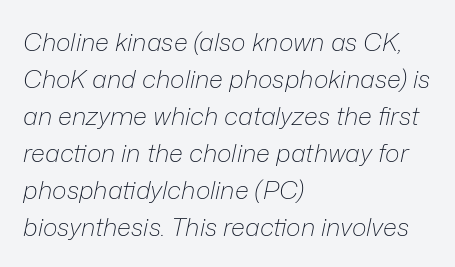
{"italic": "yes", "lean": "right", "slant_degrees": 12, "bold": "no", "underline": "no", "align": "left", "line_spacing": "normal", "line_spacing_ratio": 1.48, "letter_spacing": "normal", "letter_spacing_em": 0.0, "glyph_px": 25}
